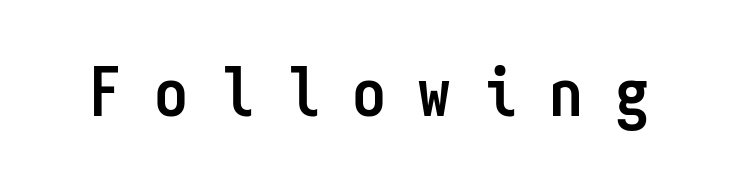
Descender tails drop into unmarked territory. Do the characters align in a grid? Yes, the font is monospaced. These lines were composed using upright roman letters. You'd pick this weight for a headline — it's a proper bold. Caption: expanded tracking, letters set apart. Type style note: lacks serifs.
